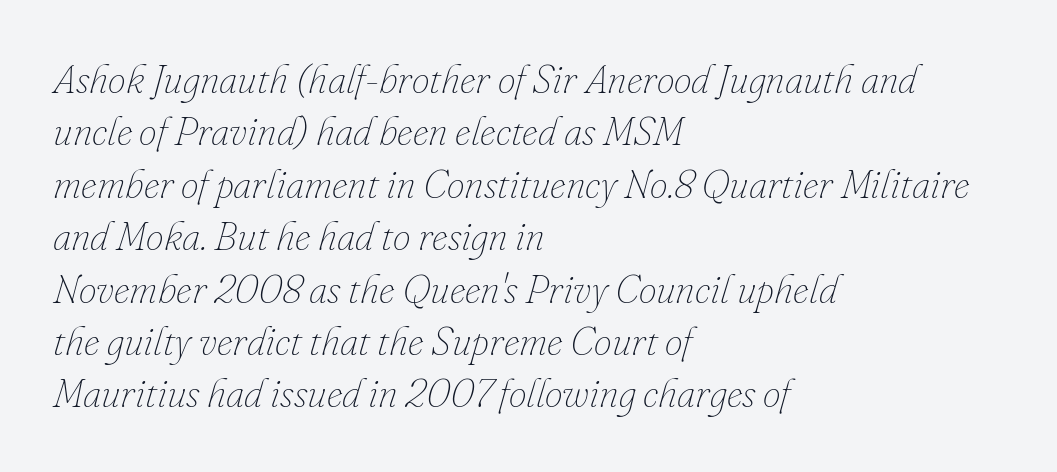
The image shows 40 px thin type, italic (leaning right); set left-aligned, normal line spacing (1.31x), normal letter spacing, not underlined; low stroke contrast and a small x-height.
